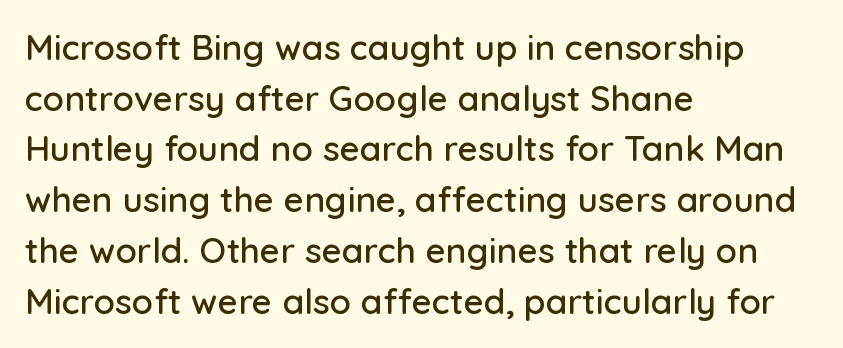
The image shows 35 px sans-serif type, upright; set left-aligned, normal line spacing (1.45x), normal letter spacing, not underlined; low stroke contrast and a medium x-height.
